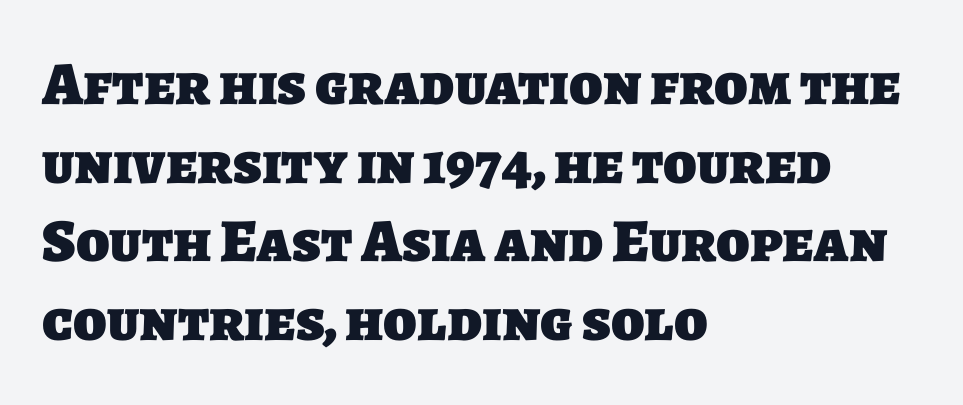
Q: Is the text bold? A: Yes.
Q: Is the typeface a serif or a sans-serif typeface? A: Sans-serif.
Q: Is the text underlined? A: No.
Q: How is the paragraph aligned? A: Left-aligned.
Q: Is the spacing between letters normal or unusually wide? A: Normal.
Q: Is the spacing between lines tight, normal or loose? A: Normal.
Q: Width (condensed, normal, or wide)? A: Normal.
Q: Stroke contrast? A: Low.
Q: x-height? A: Large.
Q: Monospaced? A: No.
